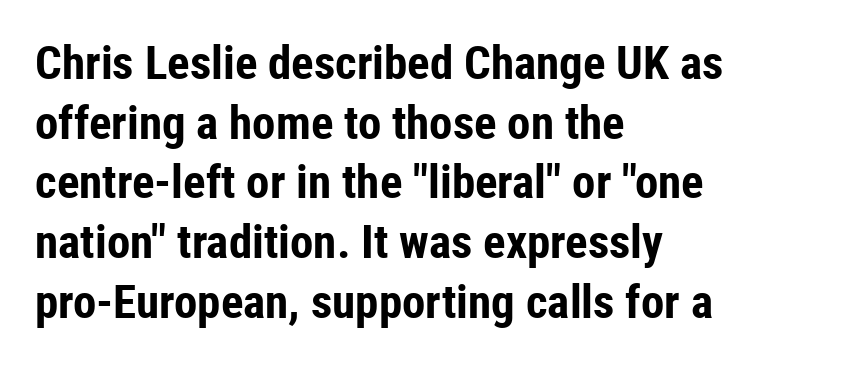
The image shows 47 px bold, condensed sans-serif type, upright; set left-aligned, normal line spacing (1.27x), normal letter spacing, not underlined; low stroke contrast and a medium x-height.
